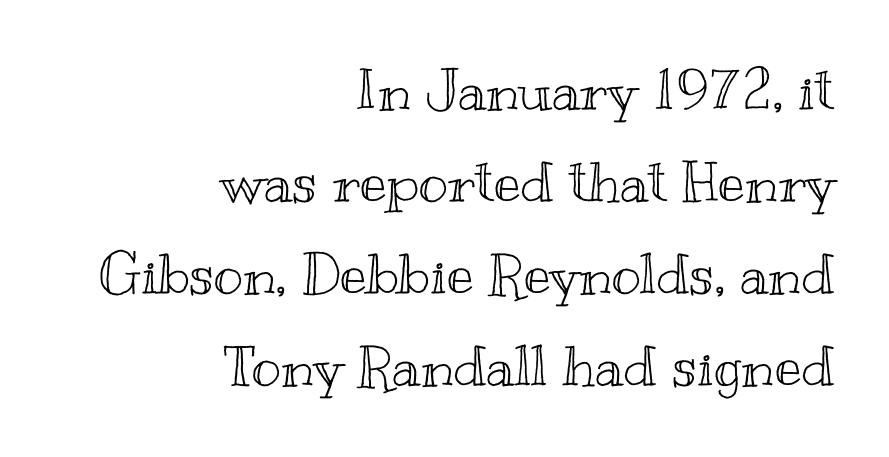
Q: Is the text italic (slanted)? A: No, it is upright.
Q: Is the text underlined? A: No.
Q: How is the paragraph aligned? A: Right-aligned.
Q: Is the spacing between letters normal or unusually wide? A: Normal.
Q: Is the spacing between lines tight, normal or loose? A: Normal.
Q: Width (condensed, normal, or wide)? A: Wide.
Q: x-height? A: Small.
Q: Monospaced? A: No.
